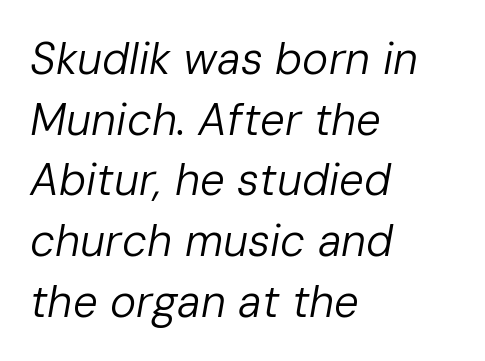
The image shows 44 px regular-weight type, italic (leaning right); set left-aligned, normal line spacing (1.38x), normal letter spacing, not underlined; low stroke contrast and a medium x-height.
